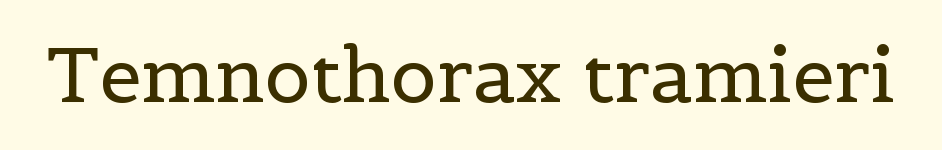
The image shows 76 px regular-weight serif type, upright; set normal letter spacing, not underlined; a medium x-height.
